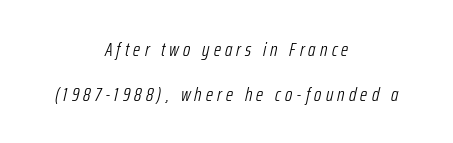
The image shows 20 px text type, italic (leaning right); set centered, loose line spacing (2.24x), unusually wide letter spacing (+0.21 em), not underlined.
